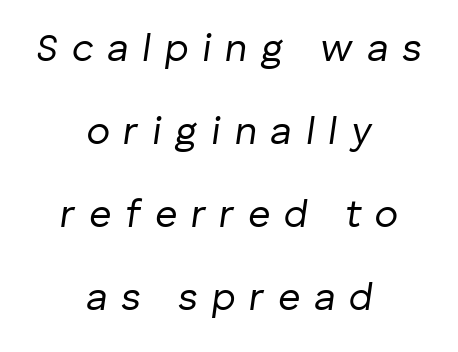
There is plenty of visible air inserted between adjacent glyphs. Notice how the stems are inclined rather than vertical — that's the hallmark of italics. Reading down the block, each line starts at a different indent, mirrored at its end. Do the characters align in a grid? No, the font is proportional.
